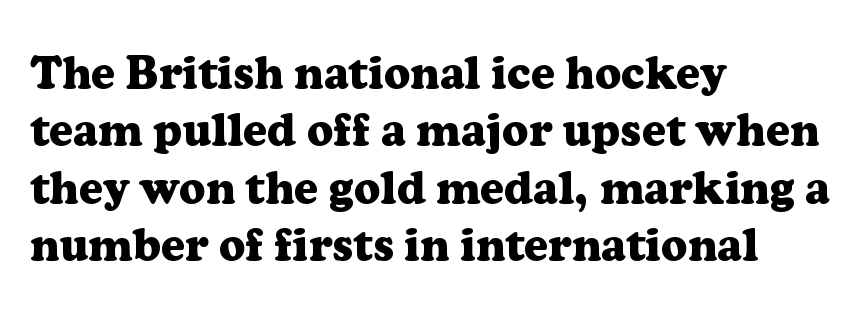
Examine the stroke ends and you'll spot serifs. Italic: no, the glyphs are upright roman. This is heavy type, rendered in bold. The space between consecutive lines is moderate. Underline: absent. Leftover space on each line is placed entirely after the last word.
